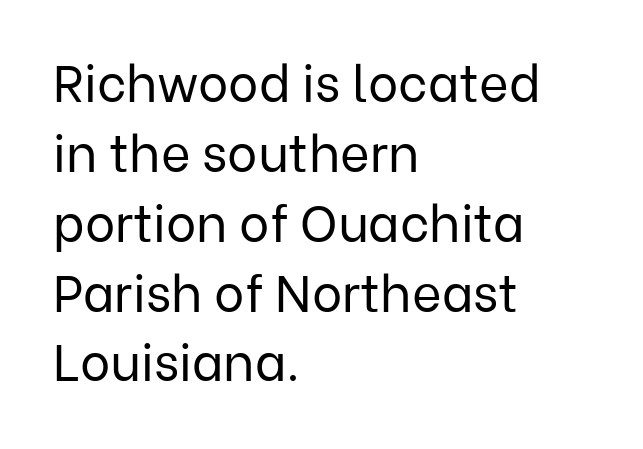
Q: Is the text bold? A: No.
Q: Is the text italic (slanted)? A: No, it is upright.
Q: Is the typeface a serif or a sans-serif typeface? A: Sans-serif.
Q: Is the text underlined? A: No.
Q: How is the paragraph aligned? A: Left-aligned.
Q: Is the spacing between letters normal or unusually wide? A: Normal.
Q: Is the spacing between lines tight, normal or loose? A: Normal.
Q: Width (condensed, normal, or wide)? A: Normal.
Q: Stroke contrast? A: Low.
Q: x-height? A: Medium.
Q: Monospaced? A: No.
